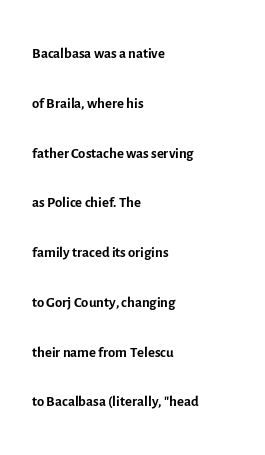
The image shows 21 px text type, upright; set left-aligned, loose line spacing (2.37x), normal letter spacing, not underlined.
